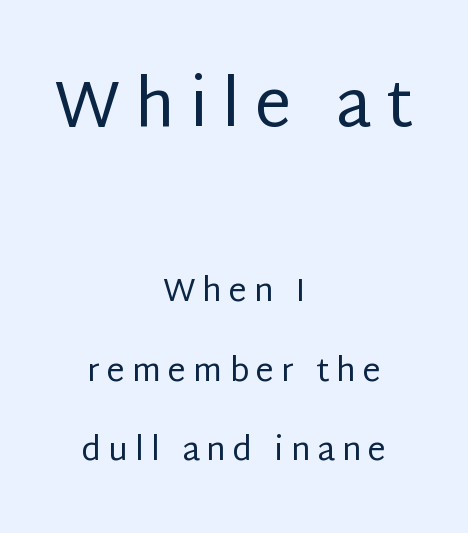
The image shows 65 px regular-weight sans-serif type, upright; set centered, loose line spacing (2.48x), unusually wide letter spacing (+0.22 em), not underlined; the first (top) block is 2.03x larger; low stroke contrast and a large x-height.
